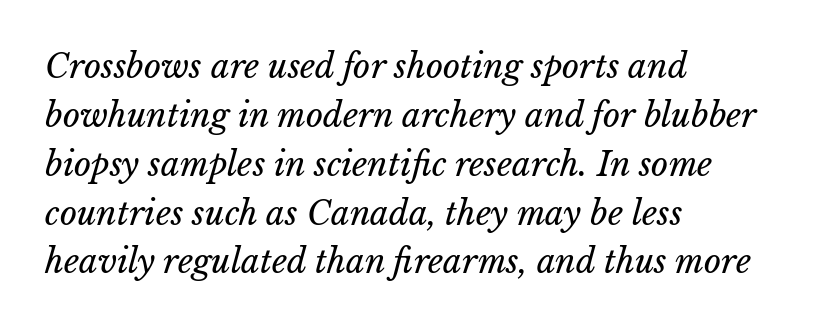
{"italic": "yes", "lean": "right", "slant_degrees": 15, "bold": "no", "weight": "regular", "width": "normal", "stroke_contrast": "low", "x_height": "medium", "monospaced": "no", "underline": "no", "align": "left", "line_spacing": "normal", "line_spacing_ratio": 1.48, "letter_spacing": "normal", "letter_spacing_em": 0.0, "glyph_px": 33}
